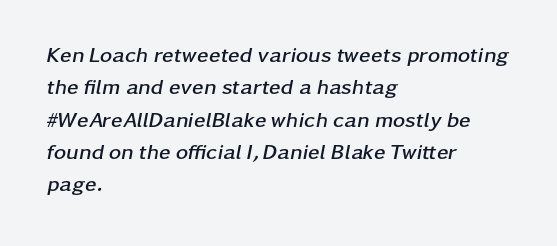
Q: Is the text bold? A: Yes.
Q: Is the text italic (slanted)? A: Yes, it leans right by about 11 degrees.
Q: Is the text underlined? A: No.
Q: How is the paragraph aligned? A: Left-aligned.
Q: Is the spacing between letters normal or unusually wide? A: Normal.
Q: Is the spacing between lines tight, normal or loose? A: Normal.
